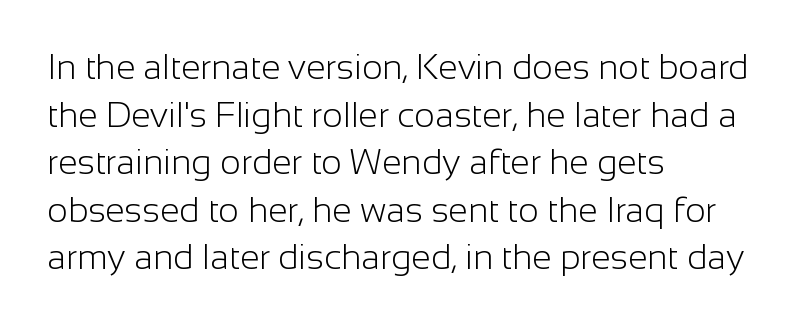
{"serif": "no", "italic": "no", "bold": "no", "weight": "light", "width": "normal", "stroke_contrast": "low", "x_height": "medium", "monospaced": "no", "underline": "no", "align": "left", "line_spacing": "normal", "line_spacing_ratio": 1.36, "letter_spacing": "normal", "letter_spacing_em": 0.0, "glyph_px": 35}
